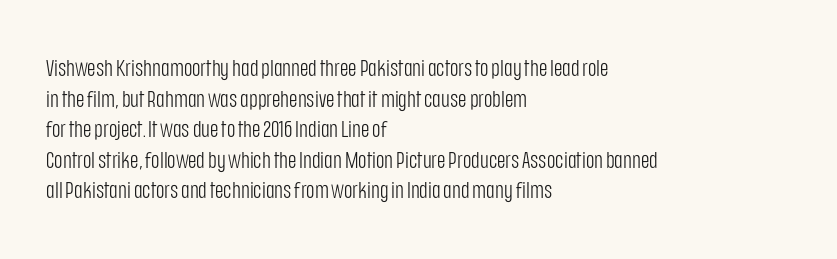
The image shows 23 px text type, upright; set left-aligned, normal line spacing (1.33x), normal letter spacing, not underlined.
